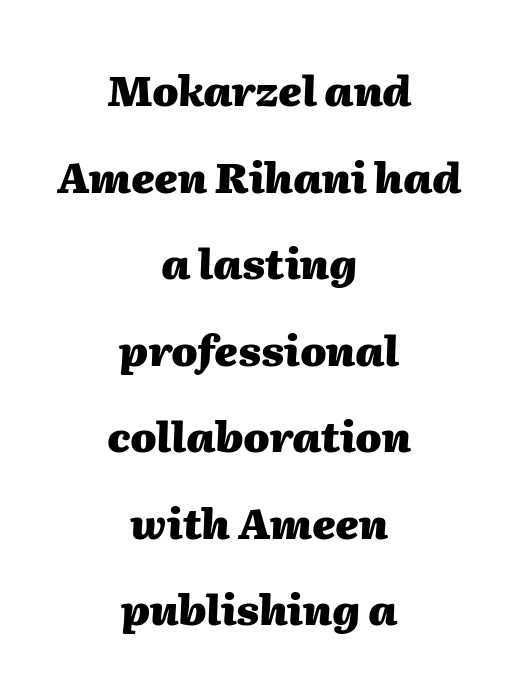
{"italic": "yes", "lean": "right", "slant_degrees": 2, "bold": "yes", "weight": "heavy", "width": "normal", "stroke_contrast": "medium", "x_height": "medium", "monospaced": "no", "underline": "no", "align": "center", "line_spacing": "loose", "line_spacing_ratio": 2.06, "letter_spacing": "normal", "letter_spacing_em": 0.0, "glyph_px": 42}
